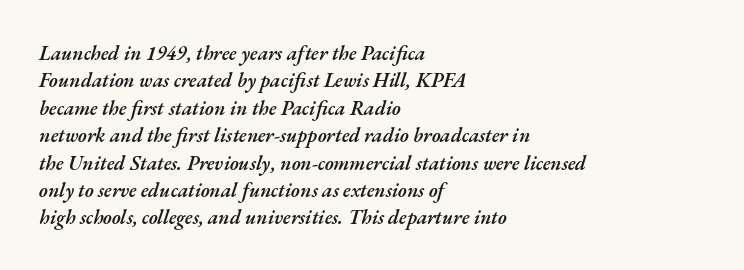
Posture: slanted. Look at the tracking — it's just the regular setting, nothing added. Plain, unruled lines of type. This is moderately heavy type, rendered in semibold. Casual observation: everything's shoved over to the left.
